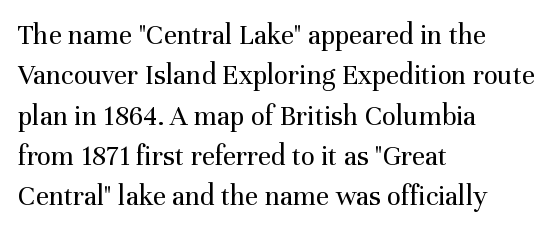
{"serif": "yes", "italic": "no", "bold": "no", "weight": "regular", "width": "normal", "stroke_contrast": "medium", "x_height": "medium", "monospaced": "no", "underline": "no", "align": "left", "line_spacing": "normal", "line_spacing_ratio": 1.39, "letter_spacing": "normal", "letter_spacing_em": 0.0, "glyph_px": 29}
